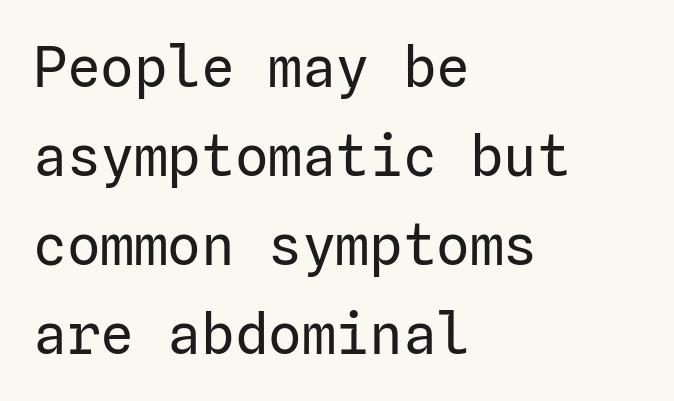
Line spacing here is normal. Letters rest on an invisible, unmarked baseline. Examine the stroke ends and you'll find no serifs. No letter is thick-stroked: the sample isn't bold. Left-aligned paragraph, ragged on the right. This rendering leaves character spacing at its baseline value.
